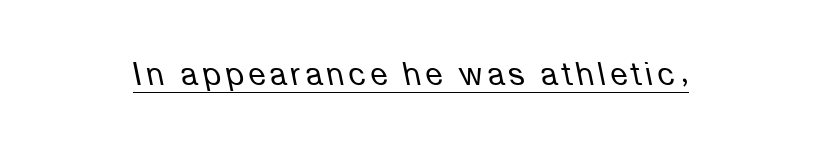
{"italic": "yes", "lean": "left", "slant_degrees": 12, "bold": "no", "weight": "regular", "width": "normal", "stroke_contrast": "low", "x_height": "medium", "monospaced": "no", "underline": "yes", "glyph_px": 31}
